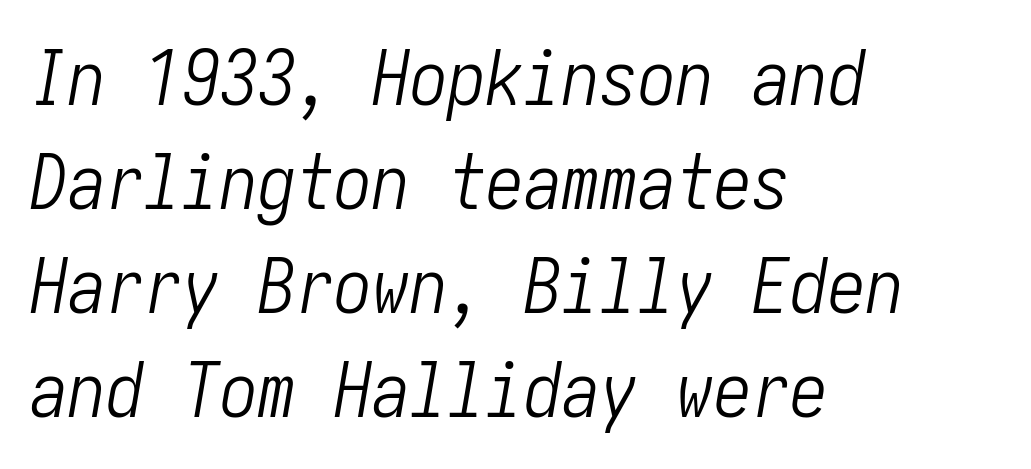
The image shows 76 px light, condensed type, italic (leaning right); set left-aligned, normal line spacing (1.37x), normal letter spacing, not underlined; low stroke contrast and a medium x-height.
